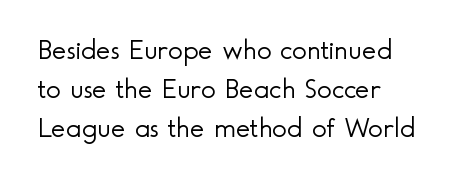
Q: Is the text bold? A: No.
Q: Is the text italic (slanted)? A: No, it is upright.
Q: Is the typeface a serif or a sans-serif typeface? A: Sans-serif.
Q: Is the text underlined? A: No.
Q: How is the paragraph aligned? A: Left-aligned.
Q: Is the spacing between letters normal or unusually wide? A: Normal.
Q: Is the spacing between lines tight, normal or loose? A: Normal.
Q: Width (condensed, normal, or wide)? A: Normal.
Q: x-height? A: Small.
Q: Monospaced? A: No.
